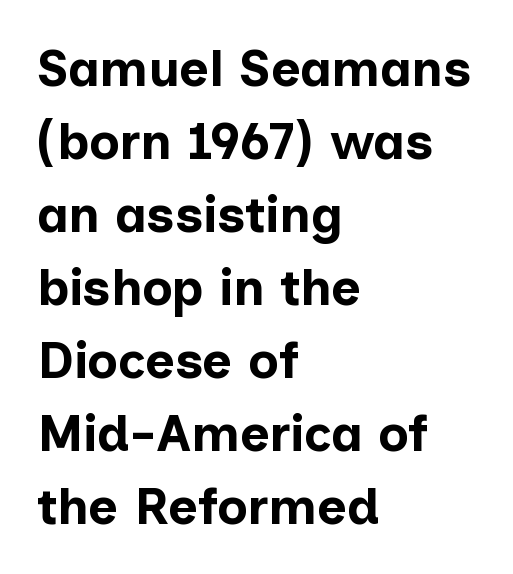
The rag falls on the right side of this text block. Posture: vertical. Honestly, the row spacing looks completely unremarkable. What kind of face is this? One without serifs — a sans. This sample uses plain, unmodified letter spacing.
